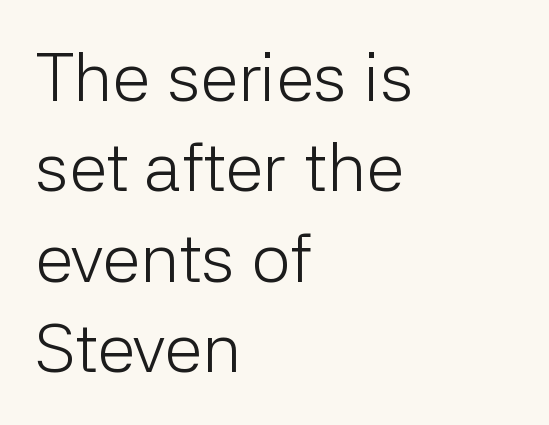
{"serif": "no", "italic": "no", "bold": "no", "weight": "light", "width": "normal", "stroke_contrast": "low", "x_height": "medium", "monospaced": "no", "underline": "no", "align": "left", "line_spacing": "normal", "line_spacing_ratio": 1.31, "letter_spacing": "normal", "letter_spacing_em": 0.0, "glyph_px": 69}
